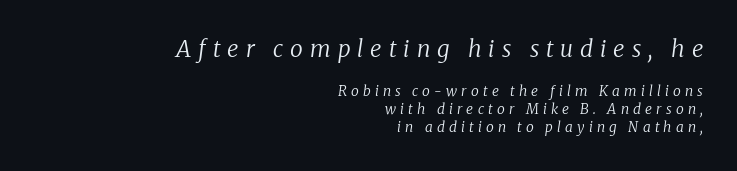
Q: Is the text bold? A: No.
Q: Is the text italic (slanted)? A: Yes, it leans right by about 8 degrees.
Q: Is the text underlined? A: No.
Q: How is the paragraph aligned? A: Right-aligned.
Q: Is the spacing between letters normal or unusually wide? A: Unusually wide.
Q: Is the spacing between lines tight, normal or loose? A: Normal.
Q: Which block of text is set in a larger size, the first (top) or the second (bottom)? A: The first (top) one.
